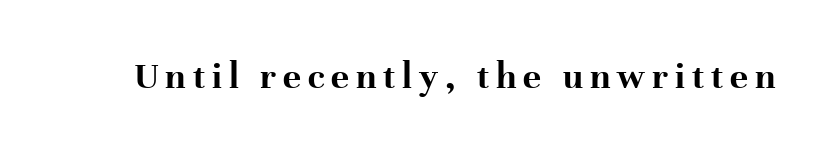
Q: Is the text bold? A: Yes.
Q: Is the text italic (slanted)? A: No, it is upright.
Q: Is the typeface a serif or a sans-serif typeface? A: Serif.
Q: Is the text underlined? A: No.
Q: Width (condensed, normal, or wide)? A: Normal.
Q: Stroke contrast? A: High.
Q: x-height? A: Medium.
Q: Monospaced? A: No.
